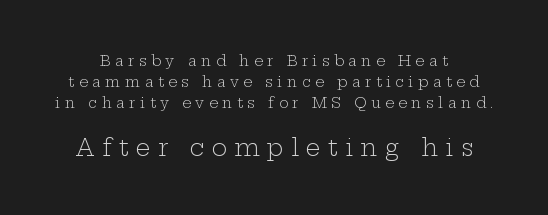
The image shows 23 px text type, upright; set normal line spacing (1.49x), unusually wide letter spacing (+0.32 em), not underlined; the second (bottom) block is 1.64x larger.
